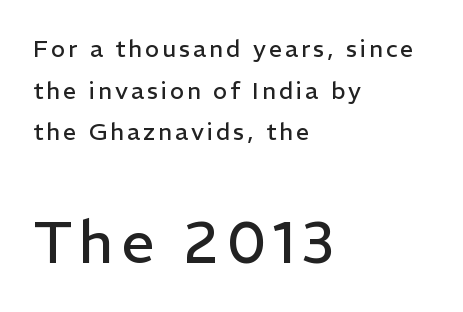
Is this a fixed-width face? No — the glyphs have proportional, varying widths. The words here are not underlined. Visually, the bottom section dominates because its glyphs are scaled up. Is this a heavy cut? Hardly; it is regular or lighter. The paragraph shown leans on its left margin.
